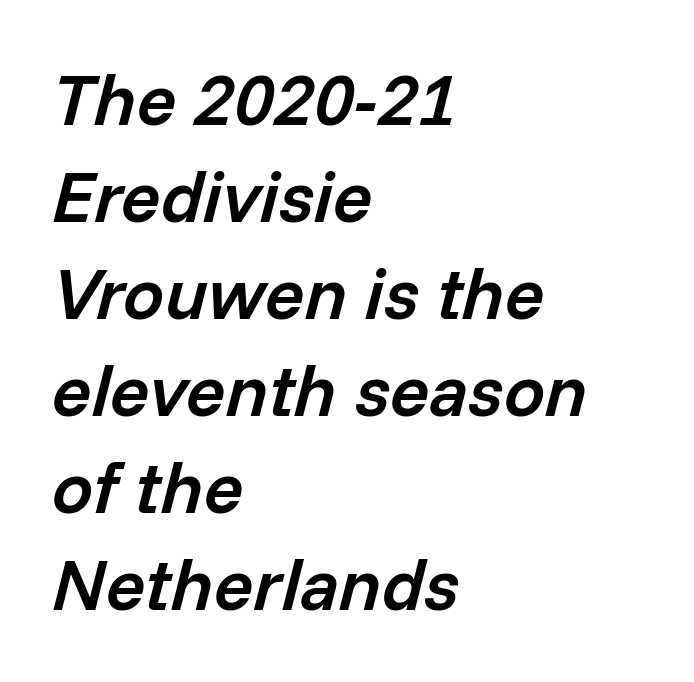
Q: Is the text bold? A: Semi-bold.
Q: Is the text italic (slanted)? A: Yes, it leans right by about 14 degrees.
Q: Is the text underlined? A: No.
Q: How is the paragraph aligned? A: Left-aligned.
Q: Is the spacing between letters normal or unusually wide? A: Normal.
Q: Is the spacing between lines tight, normal or loose? A: Normal.
Q: Width (condensed, normal, or wide)? A: Normal.
Q: Stroke contrast? A: Low.
Q: x-height? A: Medium.
Q: Monospaced? A: No.
